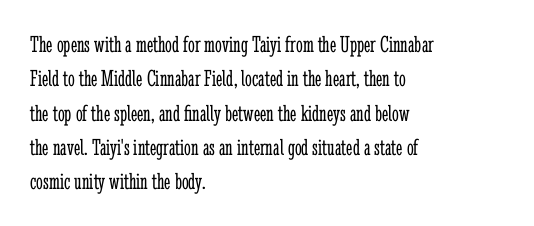
{"italic": "no", "bold": "no", "underline": "no", "align": "left", "line_spacing": "normal", "line_spacing_ratio": 1.43, "letter_spacing": "normal", "letter_spacing_em": 0.0, "glyph_px": 24}
